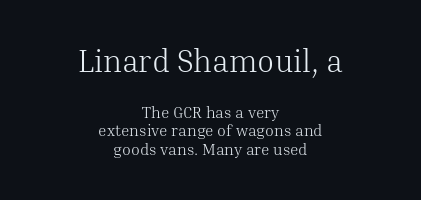
Nobody drew a line under any word here. The passage shown is typed in a proportional face where columns would drift. Examine the stroke ends and you'll spot serifs. Casual observation: everything's sitting right in the middle.
